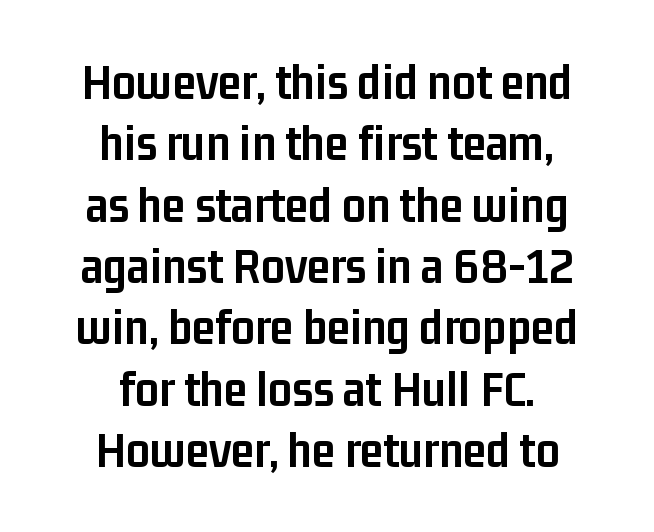
Q: Is the text bold? A: Yes.
Q: Is the text italic (slanted)? A: No, it is upright.
Q: Is the typeface a serif or a sans-serif typeface? A: Sans-serif.
Q: Is the text underlined? A: No.
Q: How is the paragraph aligned? A: Centered.
Q: Is the spacing between letters normal or unusually wide? A: Normal.
Q: Width (condensed, normal, or wide)? A: Condensed.
Q: Stroke contrast? A: Low.
Q: x-height? A: Medium.
Q: Monospaced? A: No.
